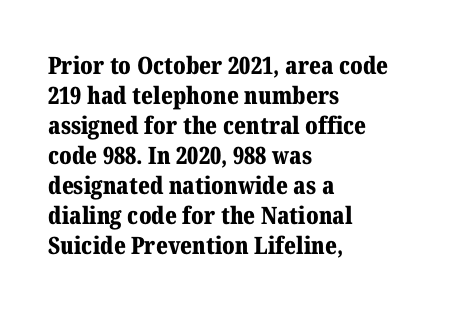
Q: Is the text bold? A: Yes.
Q: Is the text italic (slanted)? A: No, it is upright.
Q: Is the text underlined? A: No.
Q: How is the paragraph aligned? A: Left-aligned.
Q: Is the spacing between letters normal or unusually wide? A: Normal.
Q: Is the spacing between lines tight, normal or loose? A: Normal.
